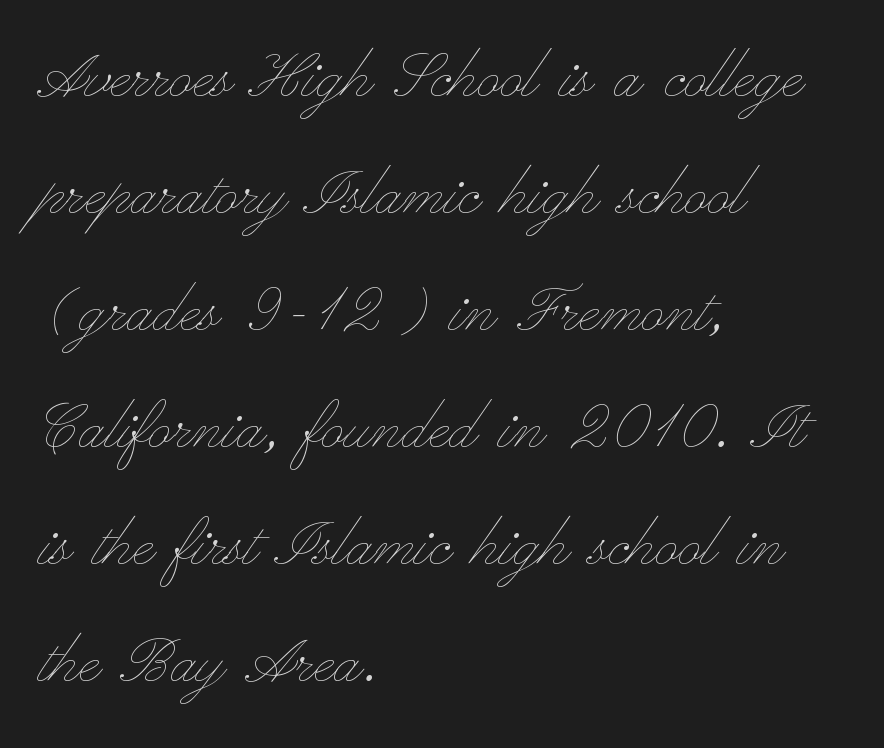
Spacing verdict: proportional, widths tailored to each character. Notice how the passage keeps a crisp vertical edge on the left only. What stands out about the letter spacing? Nothing — it is the standard amount. Evenly set lines give the paragraph a standard silhouette.
